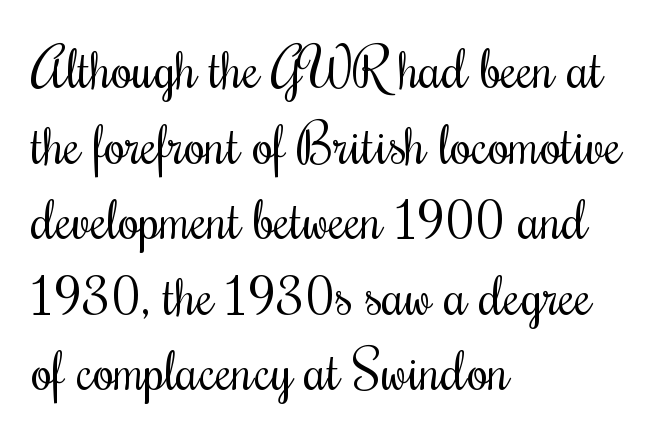
Q: Is the text bold? A: No.
Q: Is the text italic (slanted)? A: Yes.
Q: Is the typeface a serif or a sans-serif typeface? A: Serif.
Q: Is the text underlined? A: No.
Q: How is the paragraph aligned? A: Left-aligned.
Q: Is the spacing between letters normal or unusually wide? A: Normal.
Q: Is the spacing between lines tight, normal or loose? A: Normal.
Q: Width (condensed, normal, or wide)? A: Condensed.
Q: Stroke contrast? A: Medium.
Q: x-height? A: Small.
Q: Monospaced? A: No.
